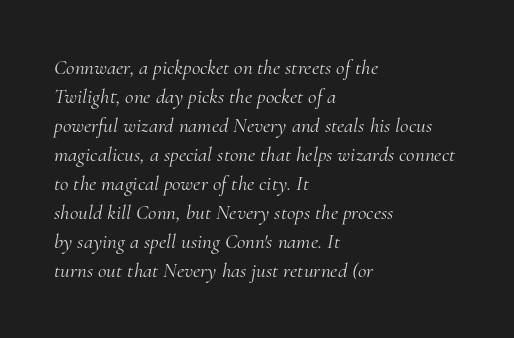
{"italic": "yes", "lean": "right", "slant_degrees": 10, "bold": "no", "underline": "no", "align": "left", "line_spacing": "normal", "line_spacing_ratio": 1.38, "letter_spacing": "normal", "letter_spacing_em": 0.0, "glyph_px": 21}
